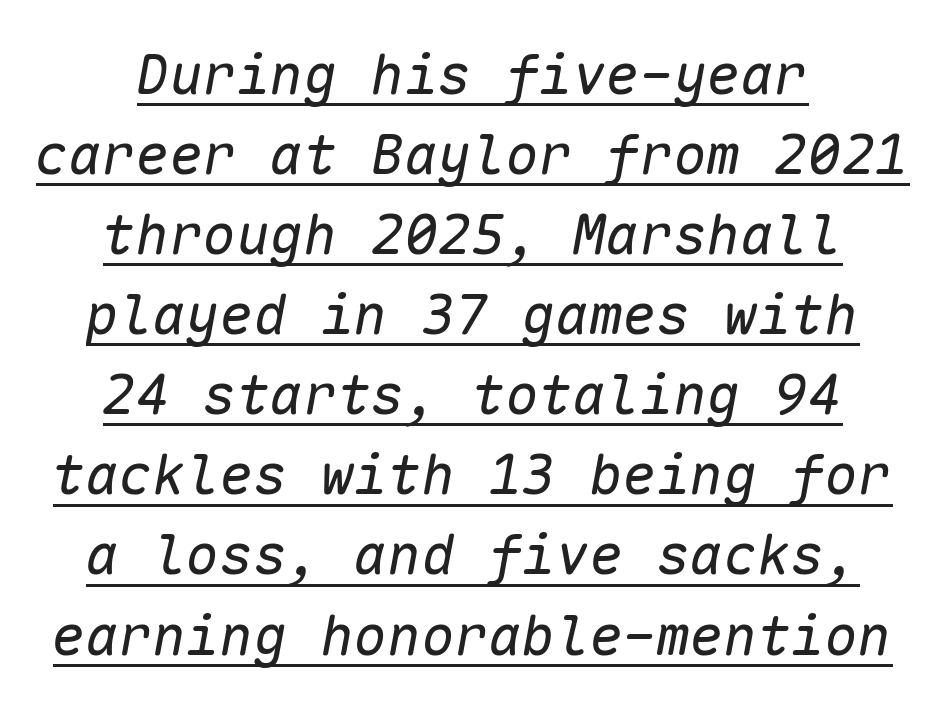
The image shows 56 px regular-weight type, italic (leaning right), monospaced; set centered, normal line spacing (1.43x), normal letter spacing, underlined; low stroke contrast and a medium x-height.
